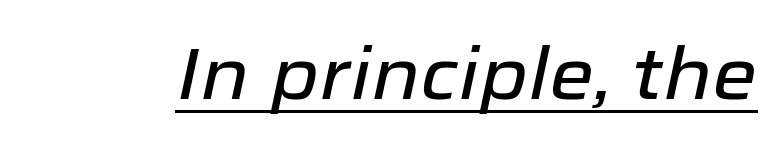
Emphasis is given by a line drawn under the lettering. Nothing unusual about the tracking: characters are spaced as the font intends. Emphasis-style slanted type is in use. You could not count columns in this text — the font is proportionally spaced.
